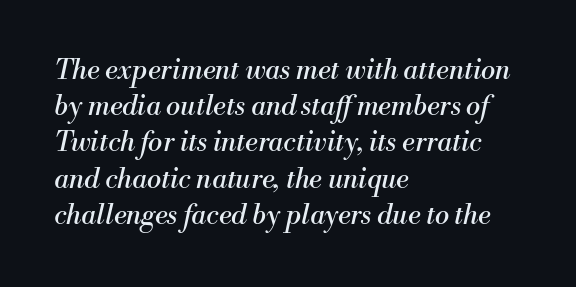
The image shows 27 px text type, italic (leaning right); set left-aligned, normal line spacing (1.34x), normal letter spacing, not underlined.
